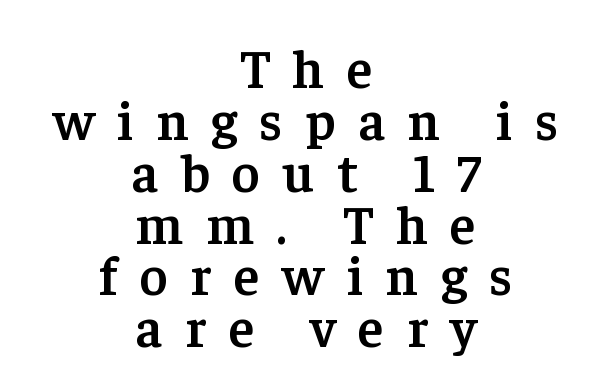
The image shows 54 px semibold serif type, upright; set centered, tight line spacing (0.96x), unusually wide letter spacing (+0.42 em), not underlined; low stroke contrast and a medium x-height.
